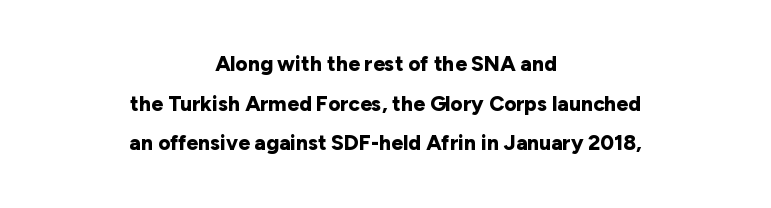
The lettering stays uniformly vertical, giving the passage a roman look. Nobody drew a line under any word here. Casual observation: everything's sitting right in the middle. In terms of letterspacing, this is plain default setting. A dark, heavy texture on the line: the type is bold.
